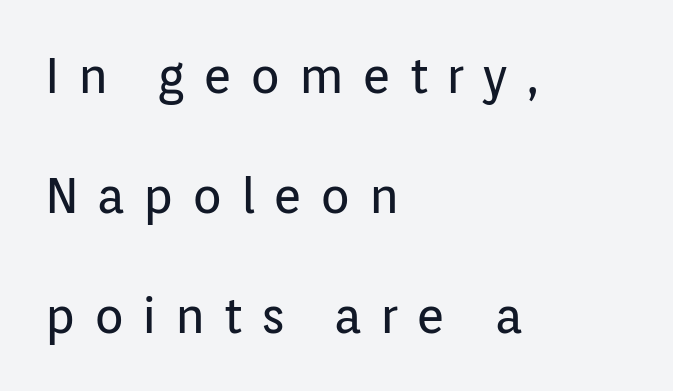
The letters are spread apart with noticeably loose tracking. Check the space under the baseline: it is left empty. Horizontal bands of white between lines are thick stripes. Classification — sans serif.
